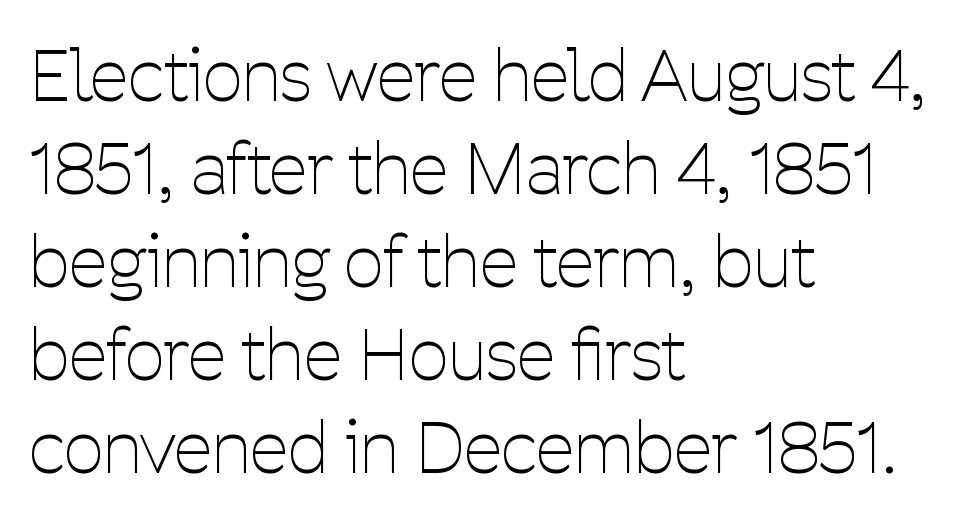
Stems and bowls with no extra thickness — not bold. This rendering employs a face without finishing strokes, i.e., a sans-serif. You could call the tracking neutral — neither tight nor loose. Posture: vertical. Caption: multi-line text, flush left, ragged right. Think of a printed novel: that variable character pitch is what you see here.
